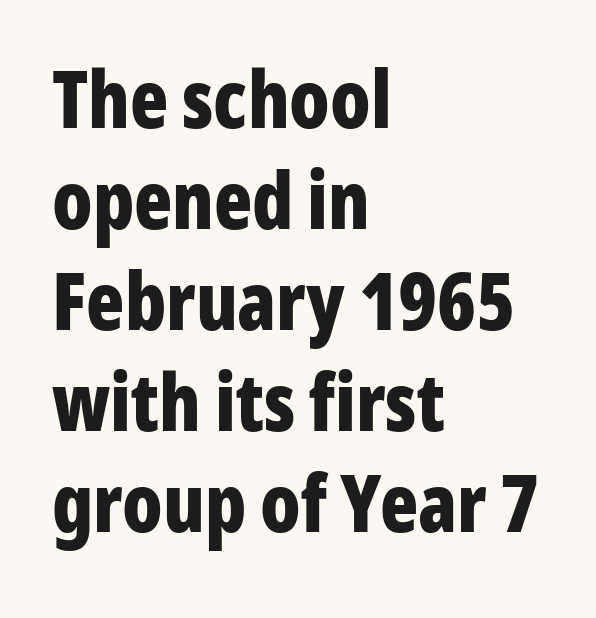
Do the characters align in a grid? No, the font is proportional. If you measured baseline to baseline, you'd find a middling distance. No feet cap the strokes, marking this as sans-serif type. Line beginnings align vertically; line endings do not. A roman cut, with each character standing at attention. Plenty of ink on the page — the face is bold.
